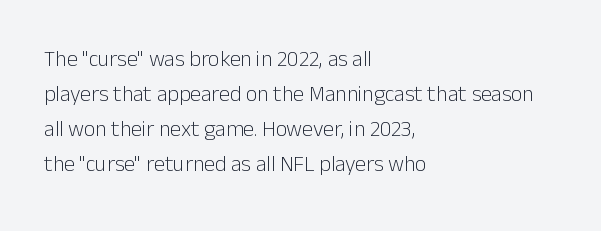
{"italic": "no", "bold": "no", "underline": "no", "align": "left", "line_spacing": "normal", "line_spacing_ratio": 1.59, "letter_spacing": "normal", "letter_spacing_em": 0.0, "glyph_px": 22}
